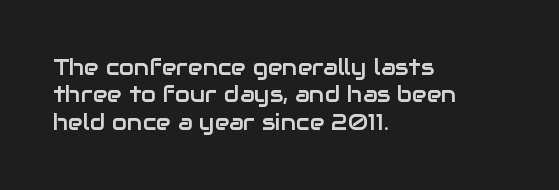
The image shows 22 px text type, upright; set left-aligned, normal line spacing (1.25x), normal letter spacing, not underlined.
